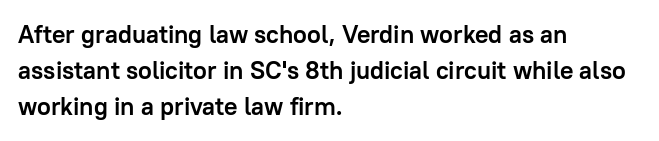
Q: Is the text bold? A: Yes.
Q: Is the text italic (slanted)? A: No, it is upright.
Q: Is the text underlined? A: No.
Q: How is the paragraph aligned? A: Left-aligned.
Q: Is the spacing between letters normal or unusually wide? A: Normal.
Q: Is the spacing between lines tight, normal or loose? A: Normal.
